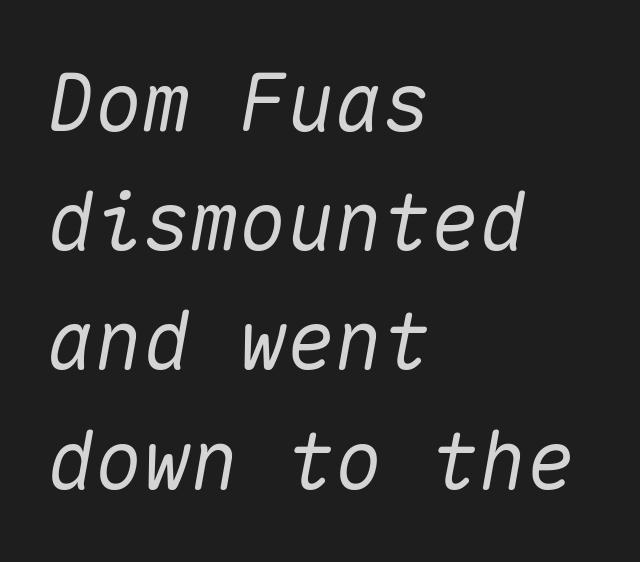
Here the glyphs are tracked normally, forming tight word shapes. Descender tails drop into unmarked territory. Leading matches the norm, producing a regular column. This sample has the even, mechanical cadence of fixed-width lettering.
